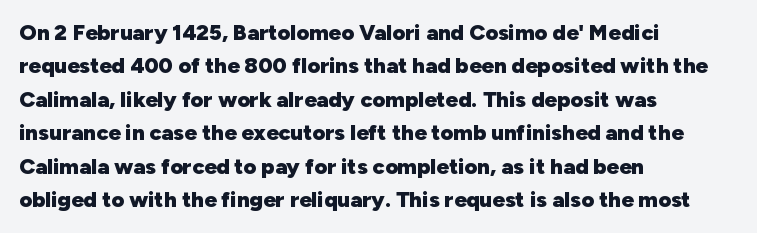
The strip under each line holds only bare page. Between one letter and the next there's only the usual sliver of space. Is there any slant? The stems are plumb. Plenty of ink on the page — the face is bold. Leading matches the norm, producing a regular column.
